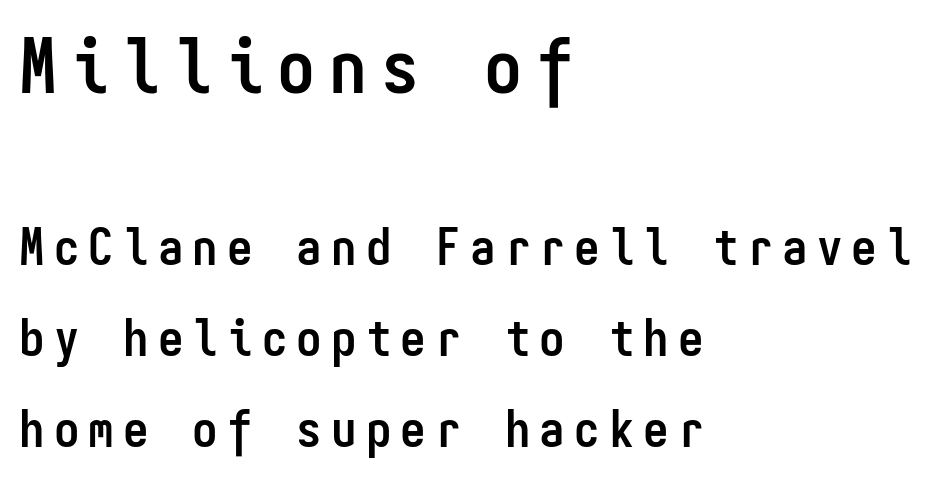
{"serif": "no", "italic": "no", "bold": "yes", "weight": "semibold", "width": "condensed", "stroke_contrast": "low", "x_height": "medium", "monospaced": "yes", "underline": "no", "align": "left", "line_spacing_ratio": 1.78, "larger_block": "first", "size_ratio": 1.49, "glyph_px": 76}
